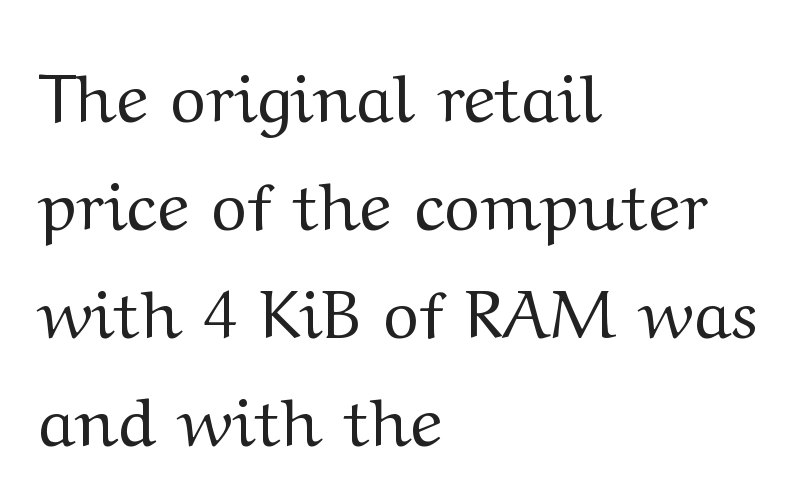
The gaps between neighbouring characters are ordinary and unremarkable. Reading down the column, the eye jumps a familiar distance to each next line. A typesetter would call this proportional, since set widths differ per character. Stem width sits at or under what a default text font uses. No italicization has been applied; the sample stays upright.
